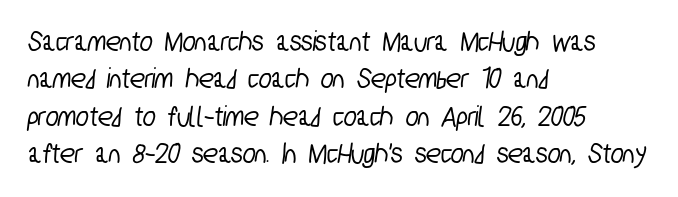
Q: Is the typeface a serif or a sans-serif typeface? A: Sans-serif.
Q: Is the text underlined? A: No.
Q: How is the paragraph aligned? A: Left-aligned.
Q: Is the spacing between letters normal or unusually wide? A: Normal.
Q: Is the spacing between lines tight, normal or loose? A: Normal.
Q: Width (condensed, normal, or wide)? A: Condensed.
Q: Stroke contrast? A: Low.
Q: x-height? A: Medium.
Q: Monospaced? A: No.
